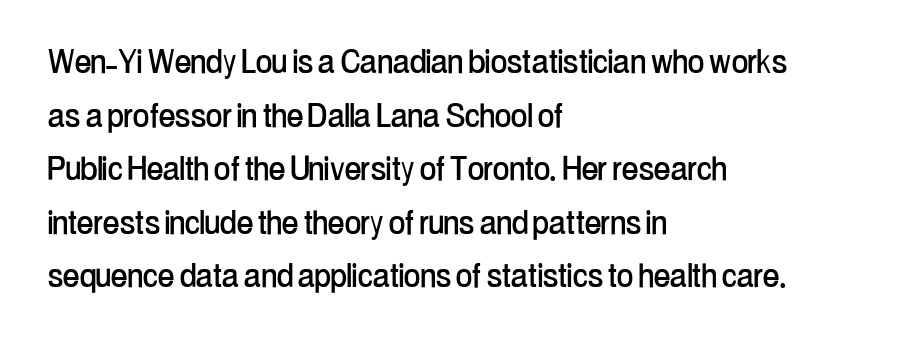
The letters sit at their default tracking, neither squeezed nor spread. Visually the block forms a straight wall on the left and a jagged coastline on the right. Quick note: interline space is typical. Look at the bottom of the vertical strokes: they stop flat, with no serifs.
